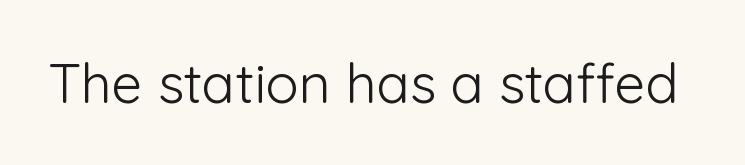
The image shows 55 px light sans-serif type, upright; set normal letter spacing, not underlined; low stroke contrast and a medium x-height.
